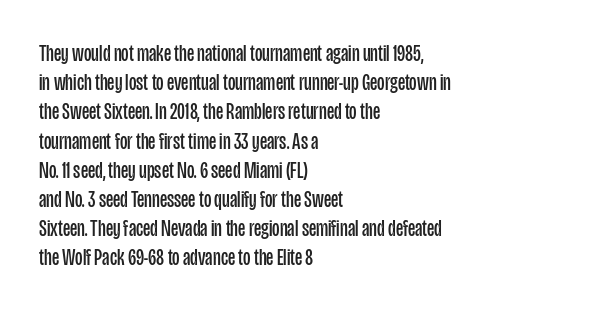
{"italic": "no", "bold": "no", "underline": "no", "align": "left", "line_spacing": "normal", "line_spacing_ratio": 1.27, "letter_spacing": "normal", "letter_spacing_em": 0.0, "glyph_px": 23}
